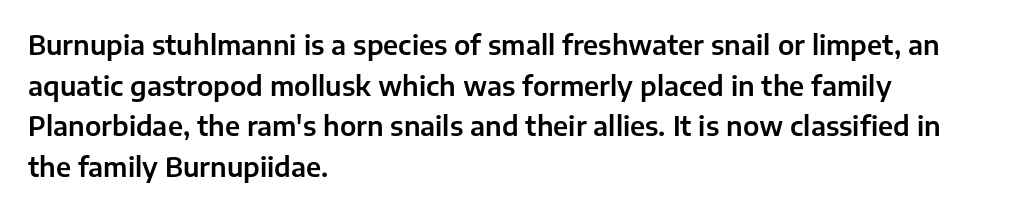
The image shows 26 px text type, upright; set left-aligned, normal line spacing (1.56x), normal letter spacing, not underlined.
